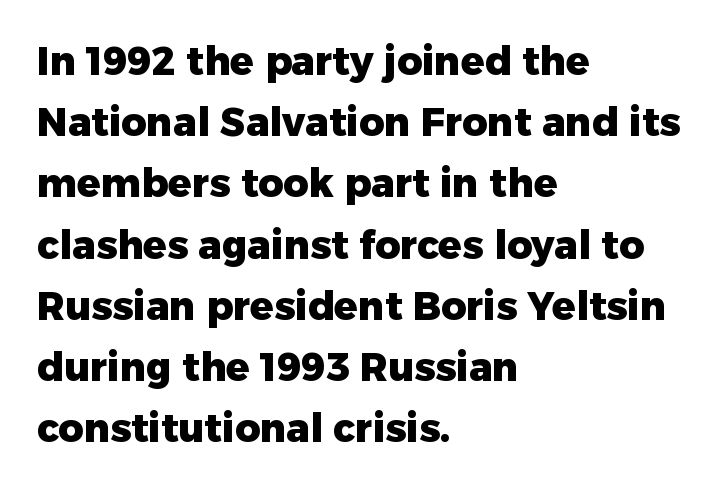
These lines were composed using upright roman letters. The compositor pushed each line to the left boundary. The typeface chosen for these lines omits serifs. Regarding leading, the lines here are spaced in the standard way. Quick note: underline off.
